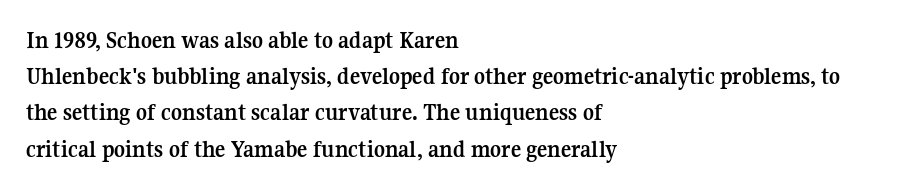
Q: Is the text bold? A: Yes.
Q: Is the text italic (slanted)? A: No, it is upright.
Q: Is the text underlined? A: No.
Q: How is the paragraph aligned? A: Left-aligned.
Q: Is the spacing between letters normal or unusually wide? A: Normal.
Q: Is the spacing between lines tight, normal or loose? A: Normal.
